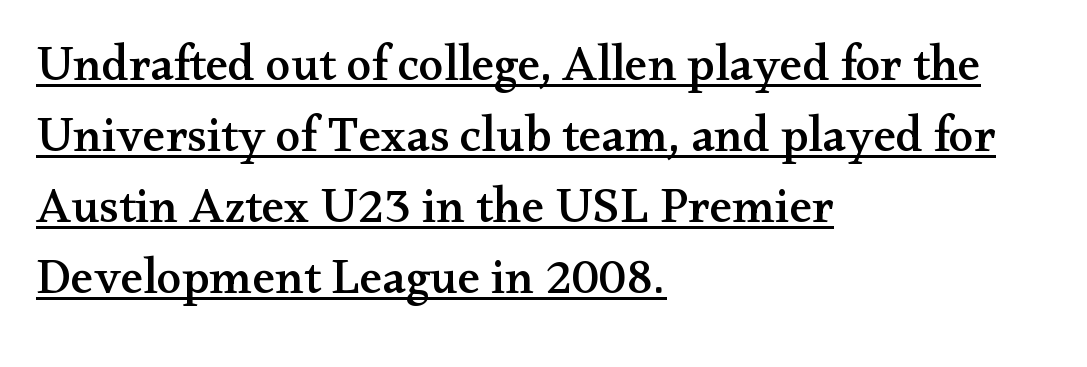
Q: Is the text italic (slanted)? A: No, it is upright.
Q: Is the typeface a serif or a sans-serif typeface? A: Serif.
Q: Is the text underlined? A: Yes.
Q: How is the paragraph aligned? A: Left-aligned.
Q: Is the spacing between letters normal or unusually wide? A: Normal.
Q: Is the spacing between lines tight, normal or loose? A: Normal.
Q: Width (condensed, normal, or wide)? A: Wide.
Q: Stroke contrast? A: Medium.
Q: x-height? A: Small.
Q: Monospaced? A: No.
